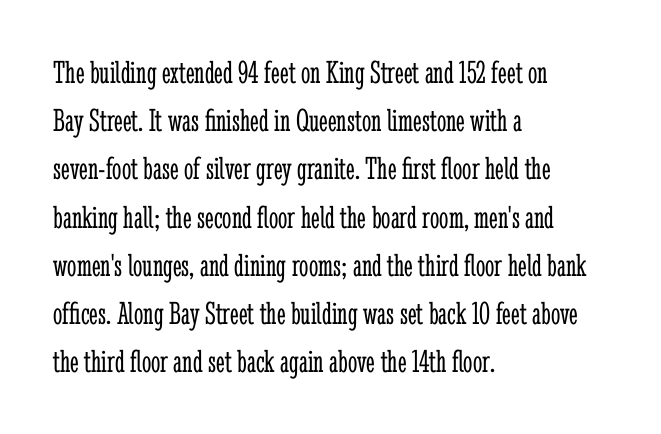
The image shows 33 px light, condensed serif type, upright; set left-aligned, normal line spacing (1.46x), normal letter spacing, not underlined; low stroke contrast and a medium x-height.
